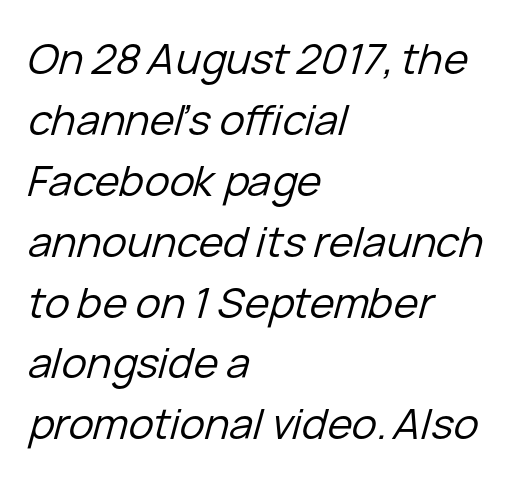
{"italic": "yes", "lean": "right", "slant_degrees": 15, "bold": "no", "weight": "regular", "width": "normal", "stroke_contrast": "low", "x_height": "medium", "monospaced": "no", "underline": "no", "align": "left", "line_spacing": "normal", "line_spacing_ratio": 1.45, "letter_spacing": "normal", "letter_spacing_em": 0.0, "glyph_px": 42}
